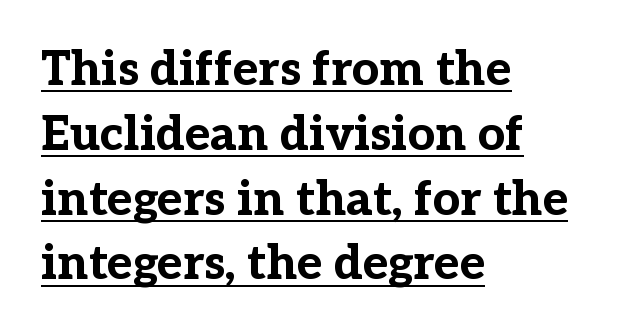
{"serif": "yes", "italic": "no", "bold": "yes", "weight": "bold", "width": "normal", "stroke_contrast": "low", "x_height": "medium", "monospaced": "no", "underline": "yes", "align": "left", "line_spacing": "normal", "line_spacing_ratio": 1.35, "letter_spacing": "normal", "letter_spacing_em": 0.0, "glyph_px": 48}
